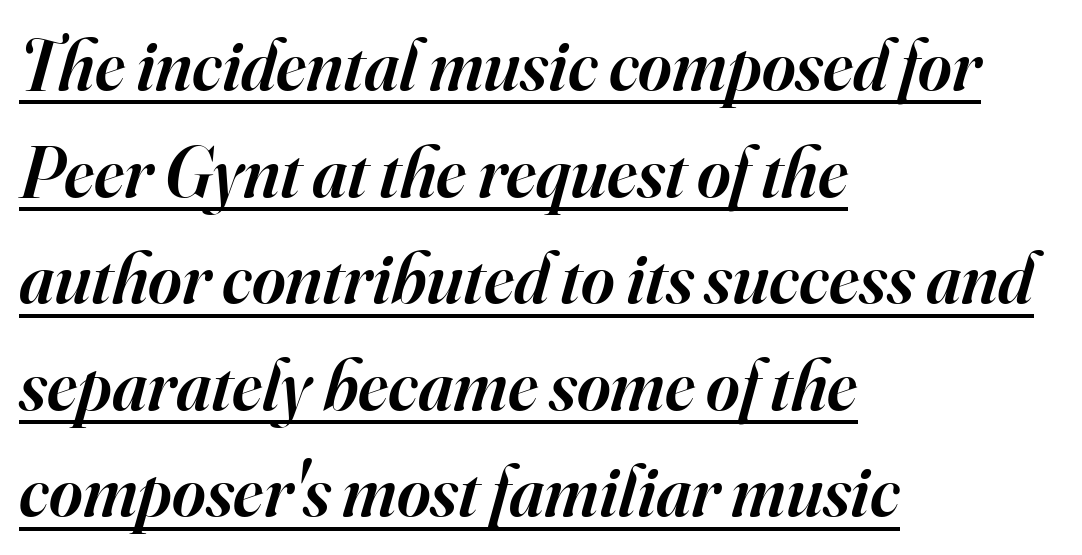
Q: Is the text bold? A: Semi-bold.
Q: Is the text italic (slanted)? A: Yes, it leans right by about 16 degrees.
Q: Is the typeface a serif or a sans-serif typeface? A: Serif.
Q: Is the text underlined? A: Yes.
Q: How is the paragraph aligned? A: Left-aligned.
Q: Is the spacing between letters normal or unusually wide? A: Normal.
Q: Is the spacing between lines tight, normal or loose? A: Normal.
Q: Width (condensed, normal, or wide)? A: Normal.
Q: Stroke contrast? A: High.
Q: x-height? A: Small.
Q: Monospaced? A: No.
